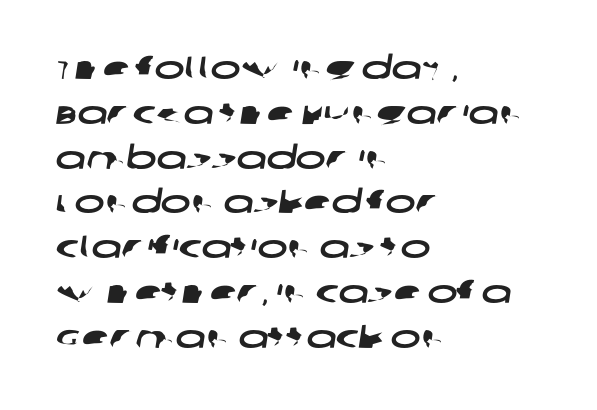
Q: Is the typeface a serif or a sans-serif typeface? A: Sans-serif.
Q: Is the text underlined? A: No.
Q: How is the paragraph aligned? A: Left-aligned.
Q: Is the spacing between letters normal or unusually wide? A: Normal.
Q: Is the spacing between lines tight, normal or loose? A: Normal.
Q: Width (condensed, normal, or wide)? A: Wide.
Q: Stroke contrast? A: Low.
Q: x-height? A: Large.
Q: Monospaced? A: No.
